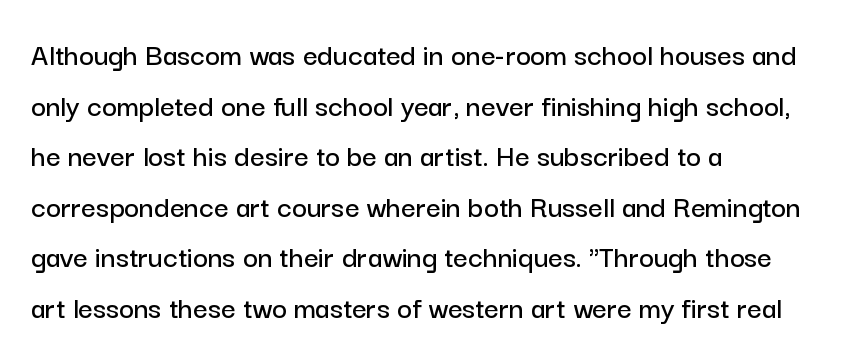
{"serif": "no", "italic": "no", "width": "normal", "stroke_contrast": "low", "x_height": "medium", "monospaced": "no", "underline": "no", "align": "left", "line_spacing": "normal", "line_spacing_ratio": 1.58, "letter_spacing": "normal", "letter_spacing_em": 0.0, "glyph_px": 32}
